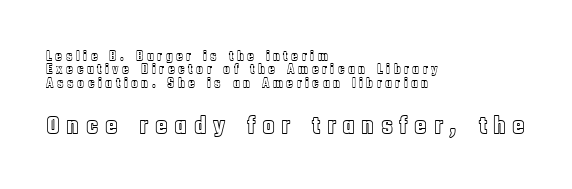
Very little white space separates one row of letters from the next. Compared with a centered layout, this one pins lines to the left instead. Reading top to bottom, the characters get bigger at the block break. You could only call the tracking loose — the letters float apart. Nope, not italic — everything's standing straight. Descenders hang freely into open space.
